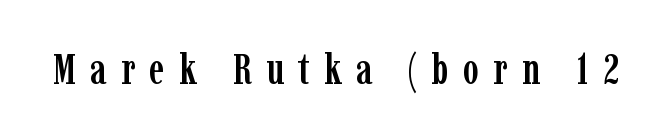
Q: Is the text italic (slanted)? A: No, it is upright.
Q: Is the typeface a serif or a sans-serif typeface? A: Serif.
Q: Is the text underlined? A: No.
Q: Is the spacing between letters normal or unusually wide? A: Unusually wide.
Q: Width (condensed, normal, or wide)? A: Condensed.
Q: Stroke contrast? A: Low.
Q: x-height? A: Medium.
Q: Monospaced? A: No.
